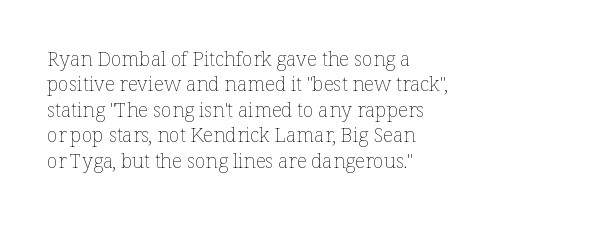
{"italic": "no", "bold": "no", "underline": "no", "align": "left", "line_spacing": "normal", "line_spacing_ratio": 1.27, "letter_spacing": "normal", "letter_spacing_em": 0.0, "glyph_px": 20}
